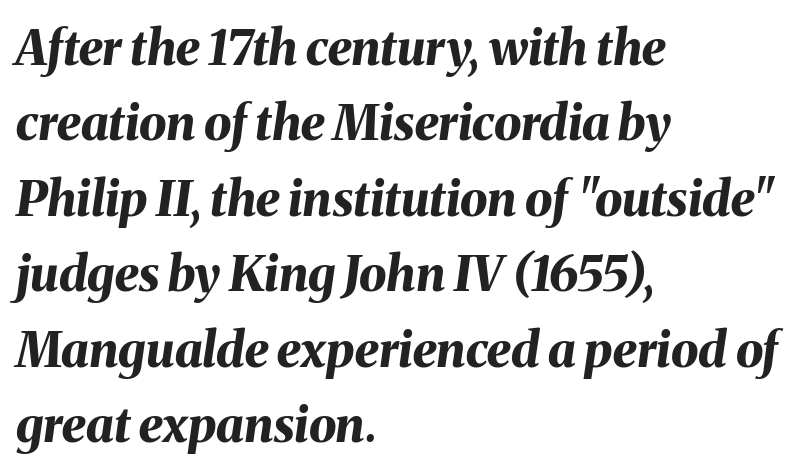
Q: Is the text bold? A: Yes.
Q: Is the text italic (slanted)? A: Yes, it leans right by about 8 degrees.
Q: Is the text underlined? A: No.
Q: How is the paragraph aligned? A: Left-aligned.
Q: Is the spacing between letters normal or unusually wide? A: Normal.
Q: Is the spacing between lines tight, normal or loose? A: Normal.
Q: Width (condensed, normal, or wide)? A: Normal.
Q: Stroke contrast? A: Medium.
Q: x-height? A: Medium.
Q: Monospaced? A: No.
